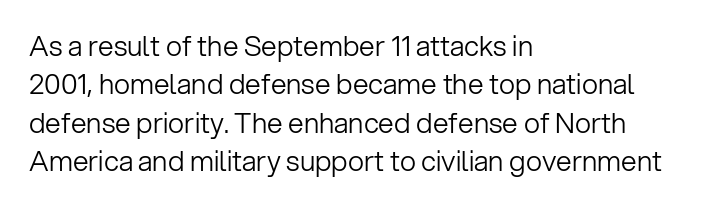
Q: Is the text bold? A: No.
Q: Is the text italic (slanted)? A: No, it is upright.
Q: Is the typeface a serif or a sans-serif typeface? A: Sans-serif.
Q: Is the text underlined? A: No.
Q: How is the paragraph aligned? A: Left-aligned.
Q: Is the spacing between letters normal or unusually wide? A: Normal.
Q: Is the spacing between lines tight, normal or loose? A: Normal.
Q: Width (condensed, normal, or wide)? A: Normal.
Q: Stroke contrast? A: Low.
Q: x-height? A: Medium.
Q: Monospaced? A: No.
